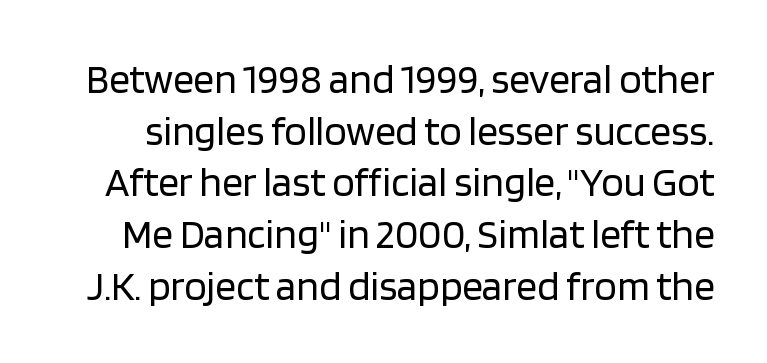
{"serif": "no", "italic": "no", "bold": "no", "weight": "regular", "width": "normal", "stroke_contrast": "low", "x_height": "large", "monospaced": "no", "underline": "no", "line_spacing": "normal", "line_spacing_ratio": 1.26, "letter_spacing": "normal", "letter_spacing_em": 0.0, "glyph_px": 41}
